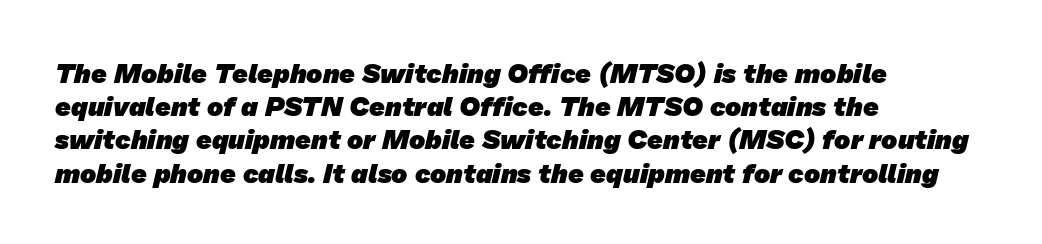
Q: Is the text bold? A: Yes.
Q: Is the text underlined? A: No.
Q: How is the paragraph aligned? A: Left-aligned.
Q: Is the spacing between letters normal or unusually wide? A: Normal.
